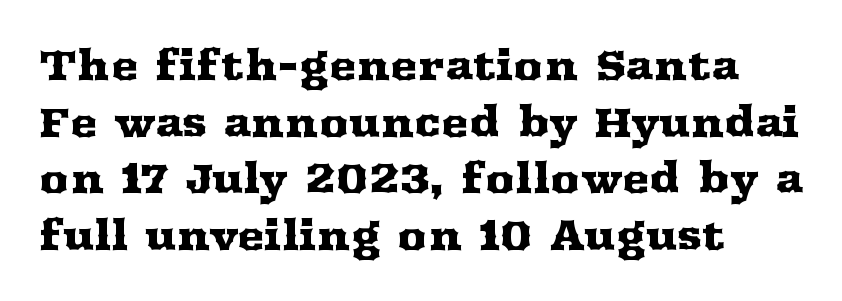
{"serif": "yes", "italic": "no", "width": "wide", "stroke_contrast": "medium", "x_height": "medium", "monospaced": "no", "underline": "no", "align": "left", "line_spacing": "normal", "line_spacing_ratio": 1.38, "letter_spacing": "normal", "letter_spacing_em": 0.0, "glyph_px": 41}
